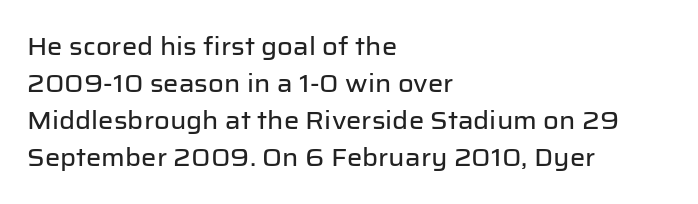
Q: Is the text italic (slanted)? A: No, it is upright.
Q: Is the text underlined? A: No.
Q: How is the paragraph aligned? A: Left-aligned.
Q: Is the spacing between letters normal or unusually wide? A: Normal.
Q: Is the spacing between lines tight, normal or loose? A: Normal.
